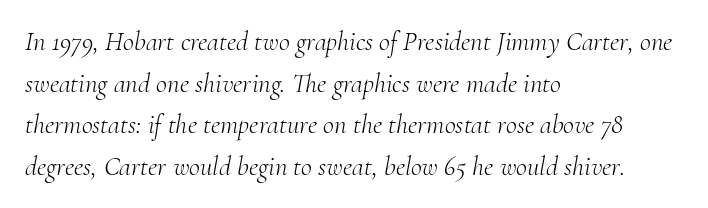
Stems and bowls with no extra thickness — not bold. The setting favours the left margin, as ordinary paragraphs usually do. If you measured baseline to baseline, you'd find a middling distance. This is oblique type, the kind used for emphasis or titles. The baseline area is clear. Words appear dense and cohesive because spacing is normal.
